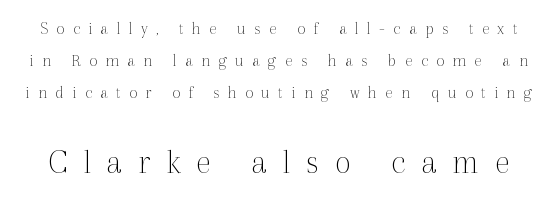
Q: Is the text bold? A: No.
Q: Is the text italic (slanted)? A: No, it is upright.
Q: Is the typeface a serif or a sans-serif typeface? A: Serif.
Q: Is the text underlined? A: No.
Q: Is the spacing between letters normal or unusually wide? A: Unusually wide.
Q: Which block of text is set in a larger size, the first (top) or the second (bottom)? A: The second (bottom) one.
Q: Width (condensed, normal, or wide)? A: Normal.
Q: x-height? A: Medium.
Q: Monospaced? A: No.
